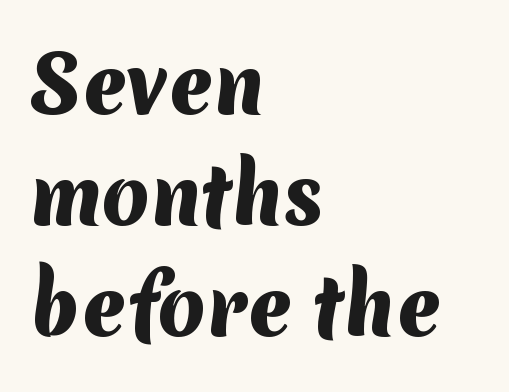
{"serif": "no", "bold": "yes", "weight": "heavy", "width": "normal", "stroke_contrast": "medium", "x_height": "medium", "monospaced": "no", "underline": "no", "align": "left", "line_spacing": "normal", "line_spacing_ratio": 1.44, "letter_spacing": "normal", "letter_spacing_em": 0.0, "glyph_px": 77}
